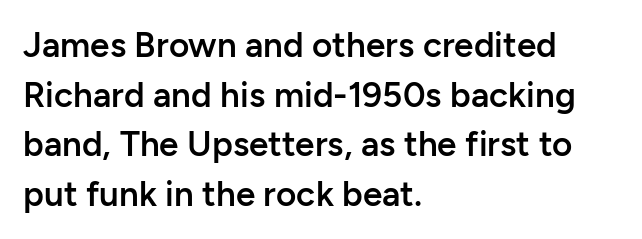
The image shows 35 px semibold sans-serif type, upright; set left-aligned, normal line spacing (1.42x), normal letter spacing, not underlined; low stroke contrast and a medium x-height.
